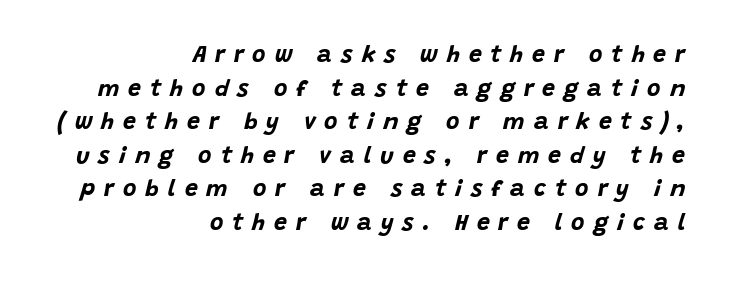
The image shows 23 px bold type, italic (leaning right); set right-aligned, normal line spacing (1.46x), unusually wide letter spacing (+0.39 em), not underlined.
